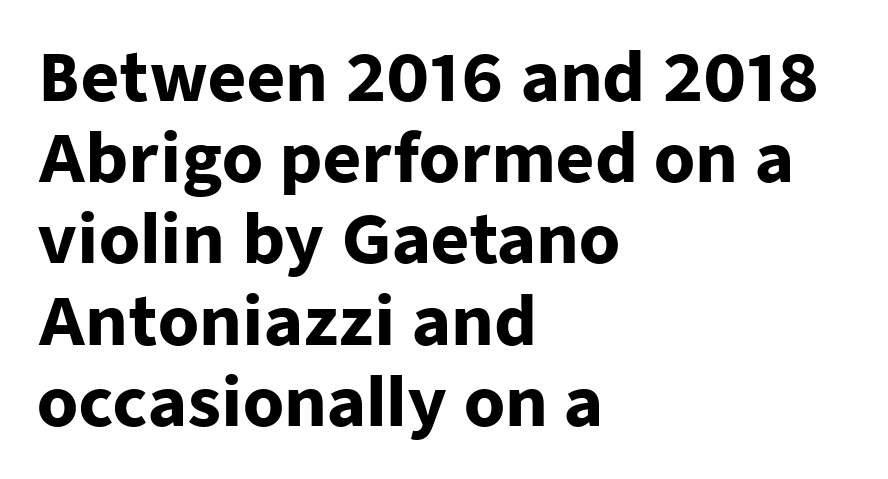
{"serif": "no", "italic": "no", "bold": "yes", "weight": "heavy", "width": "normal", "stroke_contrast": "low", "x_height": "medium", "monospaced": "no", "underline": "no", "align": "left", "line_spacing_ratio": 1.23, "letter_spacing": "normal", "letter_spacing_em": 0.0, "glyph_px": 66}
